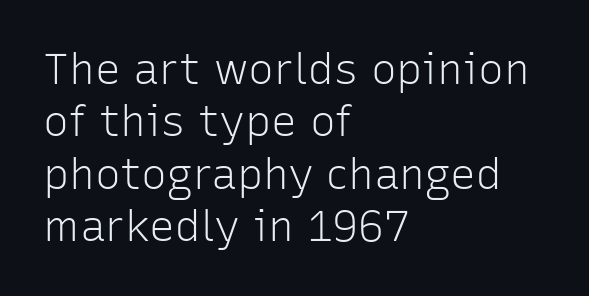
Q: Is the text bold? A: No.
Q: Is the text italic (slanted)? A: No, it is upright.
Q: Is the typeface a serif or a sans-serif typeface? A: Sans-serif.
Q: Is the text underlined? A: No.
Q: How is the paragraph aligned? A: Left-aligned.
Q: Is the spacing between letters normal or unusually wide? A: Normal.
Q: Width (condensed, normal, or wide)? A: Normal.
Q: Stroke contrast? A: Low.
Q: x-height? A: Medium.
Q: Monospaced? A: No.
